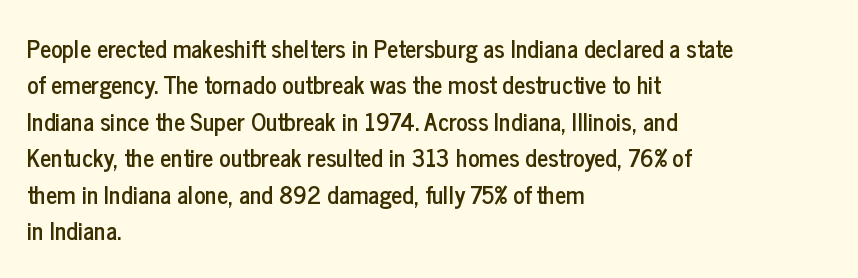
{"italic": "no", "underline": "no", "align": "left", "line_spacing": "normal", "line_spacing_ratio": 1.52, "letter_spacing": "normal", "letter_spacing_em": 0.0, "glyph_px": 24}
